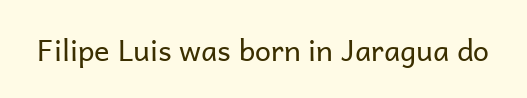
Does the lettering tilt? It doesn't — this is upright. Here the designer chose a conventional face with non-uniform glyph widths. Unmarked baselines from the first word to the last. Look at the tracking — it's just the regular setting, nothing added.
